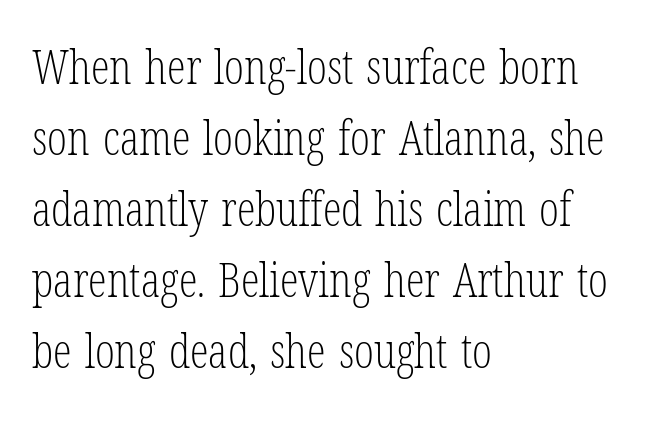
The image shows 47 px light, condensed serif type, upright; set left-aligned, normal line spacing (1.51x), normal letter spacing, not underlined; low stroke contrast and a medium x-height.
